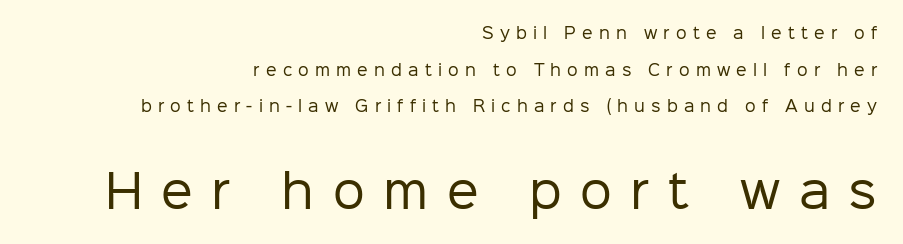
The image shows 45 px regular-weight sans-serif type, upright; set right-aligned, loose line spacing (2.44x), unusually wide letter spacing (+0.41 em), not underlined; the second (bottom) block is 3.0x larger; low stroke contrast and a medium x-height.
